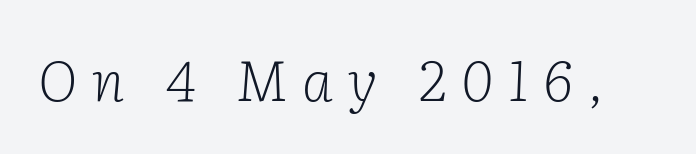
The image shows 56 px light serif type, italic (leaning right); set unusually wide letter spacing (+0.27 em), not underlined; low stroke contrast and a medium x-height.
